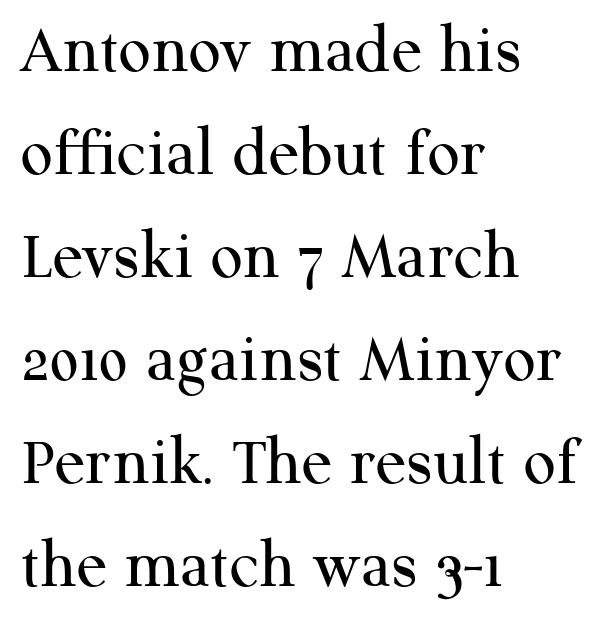
The image shows 71 px regular-weight serif type, upright; set left-aligned, normal line spacing (1.45x), normal letter spacing, not underlined; medium stroke contrast and a medium x-height.
